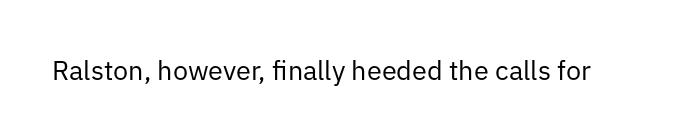
The image shows 27 px text type, upright; set normal letter spacing, not underlined.
